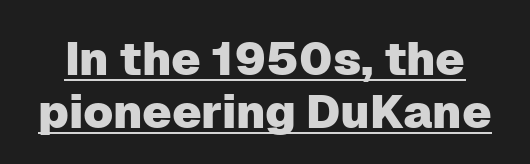
Q: Is the text italic (slanted)? A: No, it is upright.
Q: Is the typeface a serif or a sans-serif typeface? A: Sans-serif.
Q: Is the text underlined? A: Yes.
Q: Is the spacing between letters normal or unusually wide? A: Normal.
Q: Is the spacing between lines tight, normal or loose? A: Tight.
Q: Width (condensed, normal, or wide)? A: Normal.
Q: Stroke contrast? A: Low.
Q: x-height? A: Medium.
Q: Monospaced? A: No.
